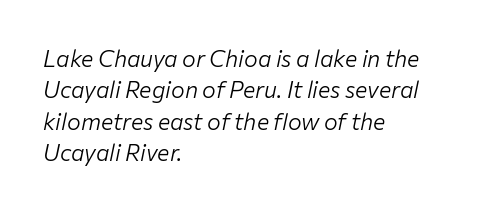
The image shows 23 px text type, italic (leaning right); set left-aligned, normal line spacing (1.36x), normal letter spacing, not underlined.
